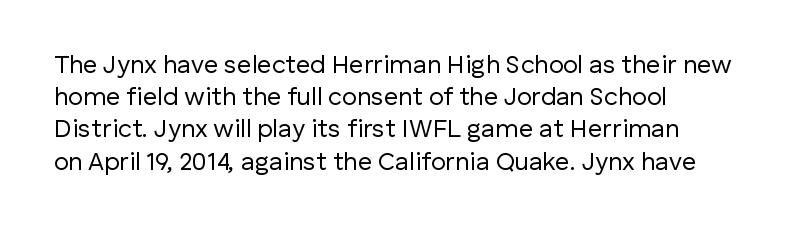
The image shows 25 px text type, upright; set left-aligned, normal line spacing (1.29x), normal letter spacing, not underlined.
